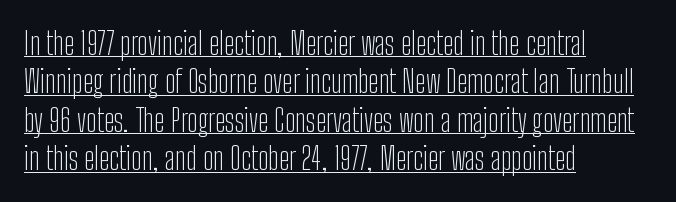
Q: Is the text bold? A: No.
Q: Is the text italic (slanted)? A: No, it is upright.
Q: Is the typeface a serif or a sans-serif typeface? A: Sans-serif.
Q: Is the text underlined? A: Yes.
Q: How is the paragraph aligned? A: Left-aligned.
Q: Is the spacing between letters normal or unusually wide? A: Normal.
Q: Width (condensed, normal, or wide)? A: Condensed.
Q: Stroke contrast? A: Low.
Q: x-height? A: Medium.
Q: Monospaced? A: No.
